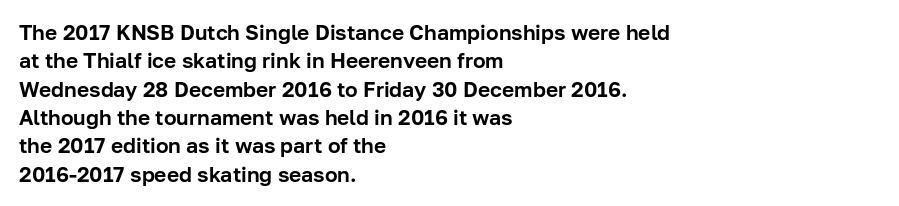
The image shows 21 px text type, upright; set left-aligned, normal line spacing (1.35x), normal letter spacing, not underlined.
